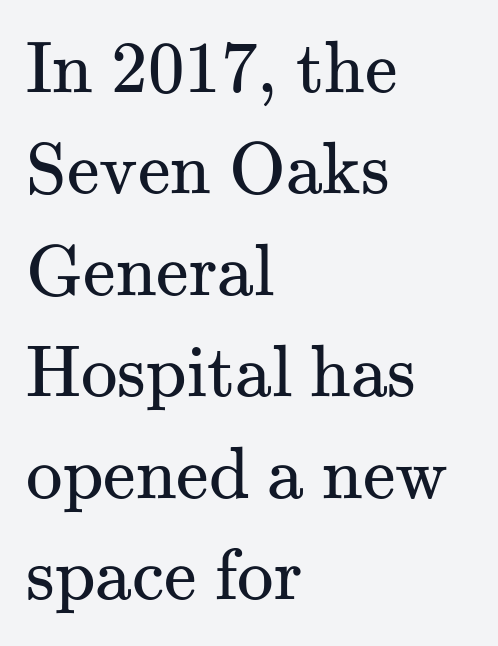
Q: Is the text bold? A: No.
Q: Is the text italic (slanted)? A: No, it is upright.
Q: Is the typeface a serif or a sans-serif typeface? A: Serif.
Q: Is the text underlined? A: No.
Q: How is the paragraph aligned? A: Left-aligned.
Q: Is the spacing between letters normal or unusually wide? A: Normal.
Q: Is the spacing between lines tight, normal or loose? A: Normal.
Q: Width (condensed, normal, or wide)? A: Normal.
Q: Stroke contrast? A: Medium.
Q: x-height? A: Small.
Q: Monospaced? A: No.
